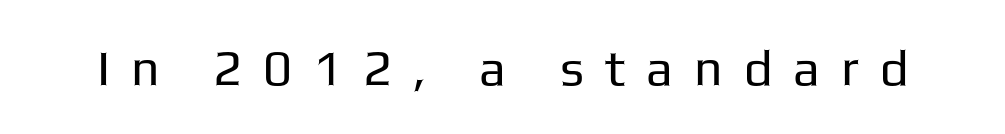
The image shows 50 px regular-weight sans-serif type, upright; set unusually wide letter spacing (+0.42 em), not underlined; low stroke contrast and a medium x-height.
